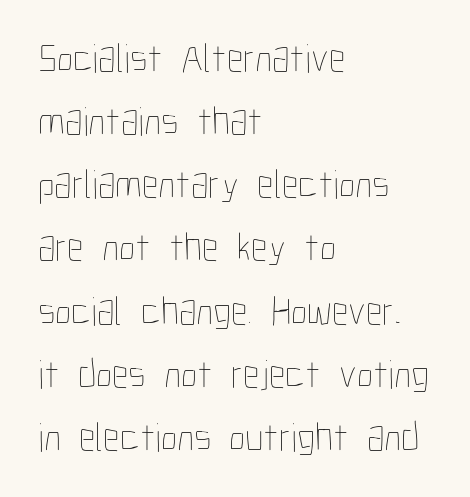
{"italic": "no", "bold": "no", "weight": "thin", "width": "condensed", "stroke_contrast": "low", "x_height": "medium", "monospaced": "no", "underline": "no", "align": "left", "line_spacing": "normal", "line_spacing_ratio": 1.54, "letter_spacing": "normal", "letter_spacing_em": 0.0, "glyph_px": 41}
